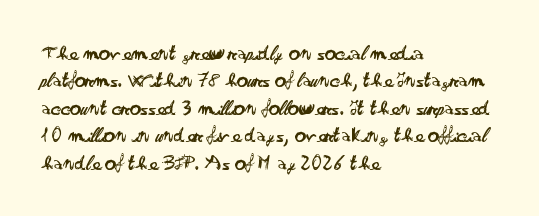
{"italic": "no", "bold": "no", "underline": "no", "align": "left", "line_spacing": "normal", "line_spacing_ratio": 1.25, "letter_spacing": "normal", "letter_spacing_em": 0.0, "glyph_px": 22}
